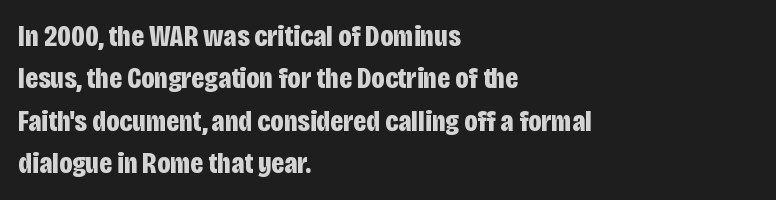
Q: Is the text bold? A: Yes.
Q: Is the text italic (slanted)? A: No, it is upright.
Q: Is the typeface a serif or a sans-serif typeface? A: Sans-serif.
Q: Is the text underlined? A: No.
Q: How is the paragraph aligned? A: Left-aligned.
Q: Is the spacing between letters normal or unusually wide? A: Normal.
Q: Is the spacing between lines tight, normal or loose? A: Normal.
Q: Width (condensed, normal, or wide)? A: Condensed.
Q: Stroke contrast? A: Low.
Q: x-height? A: Large.
Q: Monospaced? A: No.
